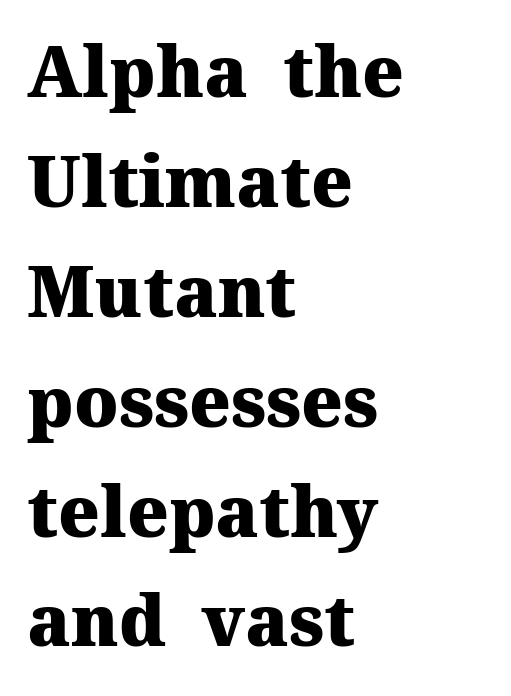
Does extra space separate the letters? No, they use regular spacing. These lines are rendered in a variable-pitch font. Horizontal bands of white between lines are of average thickness. Is this a sans? No — the strokes have serifs. These lines stack with their left ends in a neat column.
